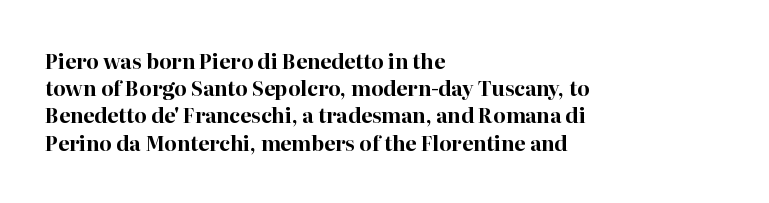
{"italic": "no", "bold": "yes", "underline": "no", "align": "left", "line_spacing": "normal", "line_spacing_ratio": 1.36, "letter_spacing": "normal", "letter_spacing_em": 0.0, "glyph_px": 20}
